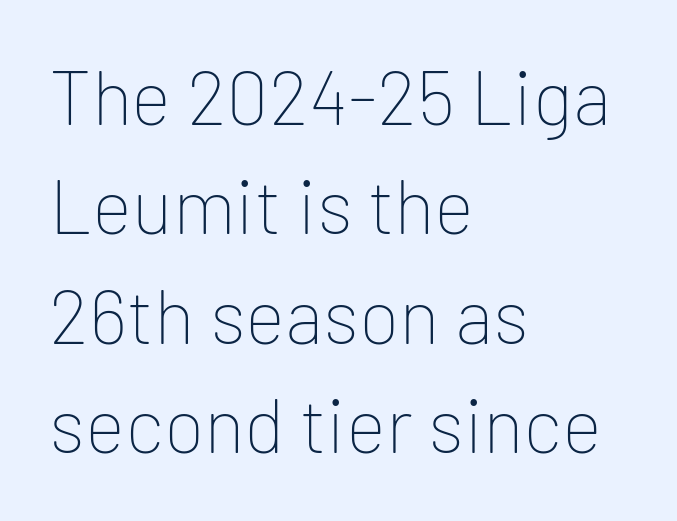
{"serif": "no", "italic": "no", "bold": "no", "weight": "thin", "width": "normal", "stroke_contrast": "low", "x_height": "medium", "monospaced": "no", "underline": "no", "align": "left", "line_spacing": "normal", "line_spacing_ratio": 1.44, "letter_spacing": "normal", "letter_spacing_em": 0.0, "glyph_px": 76}
